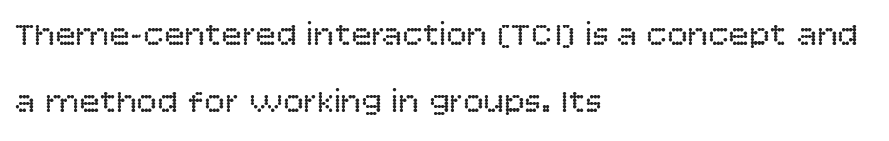
{"serif": "no", "italic": "no", "bold": "no", "weight": "regular", "width": "normal", "stroke_contrast": "low", "x_height": "large", "monospaced": "no", "underline": "no", "align": "left", "line_spacing": "loose", "line_spacing_ratio": 1.97, "letter_spacing": "normal", "letter_spacing_em": 0.0, "glyph_px": 34}
